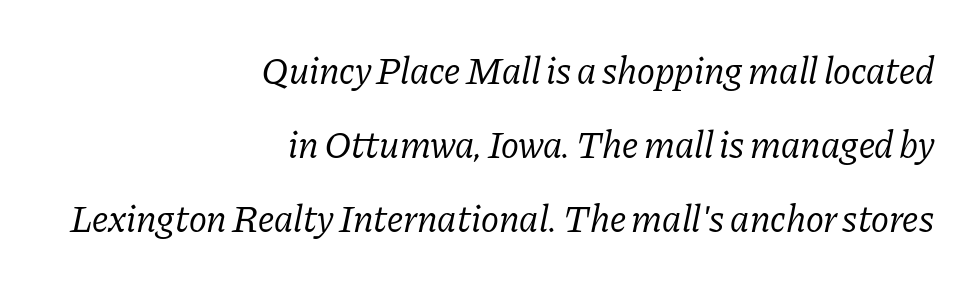
Q: Is the text bold? A: No.
Q: Is the text italic (slanted)? A: Yes, it leans right by about 11 degrees.
Q: Is the typeface a serif or a sans-serif typeface? A: Serif.
Q: Is the text underlined? A: No.
Q: How is the paragraph aligned? A: Right-aligned.
Q: Is the spacing between letters normal or unusually wide? A: Normal.
Q: Is the spacing between lines tight, normal or loose? A: Loose.
Q: Width (condensed, normal, or wide)? A: Normal.
Q: Stroke contrast? A: Low.
Q: x-height? A: Medium.
Q: Monospaced? A: No.
